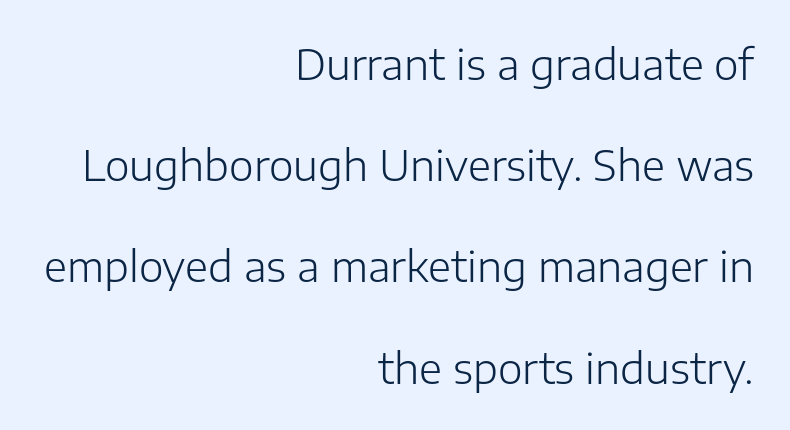
{"serif": "no", "italic": "no", "bold": "no", "weight": "light", "width": "normal", "stroke_contrast": "low", "x_height": "medium", "monospaced": "no", "underline": "no", "align": "right", "line_spacing": "loose", "line_spacing_ratio": 2.41, "letter_spacing": "normal", "letter_spacing_em": 0.0, "glyph_px": 42}
